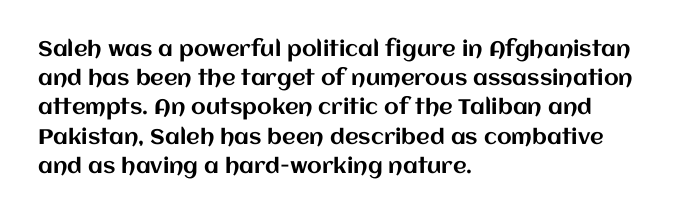
Q: Is the text italic (slanted)? A: No, it is upright.
Q: Is the text underlined? A: No.
Q: How is the paragraph aligned? A: Left-aligned.
Q: Is the spacing between letters normal or unusually wide? A: Normal.
Q: Is the spacing between lines tight, normal or loose? A: Normal.
